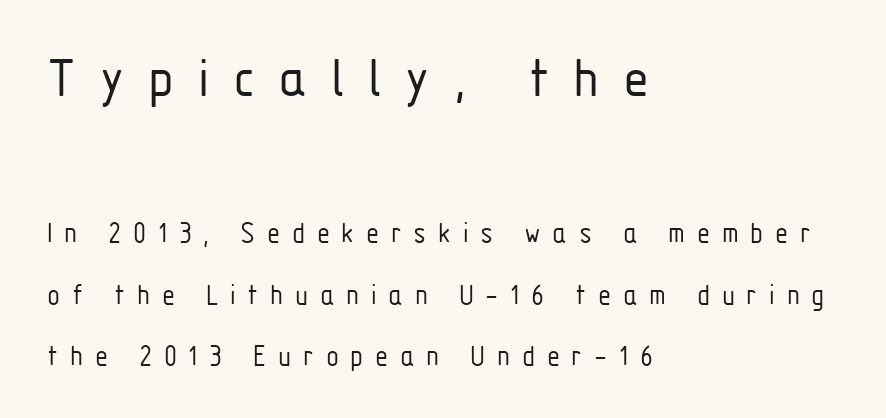
Q: Is the text bold? A: No.
Q: Is the text italic (slanted)? A: No, it is upright.
Q: Is the typeface a serif or a sans-serif typeface? A: Sans-serif.
Q: Is the text underlined? A: No.
Q: How is the paragraph aligned? A: Left-aligned.
Q: Is the spacing between letters normal or unusually wide? A: Unusually wide.
Q: Is the spacing between lines tight, normal or loose? A: Loose.
Q: Which block of text is set in a larger size, the first (top) or the second (bottom)? A: The first (top) one.
Q: Width (condensed, normal, or wide)? A: Condensed.
Q: Stroke contrast? A: Low.
Q: x-height? A: Medium.
Q: Monospaced? A: No.
